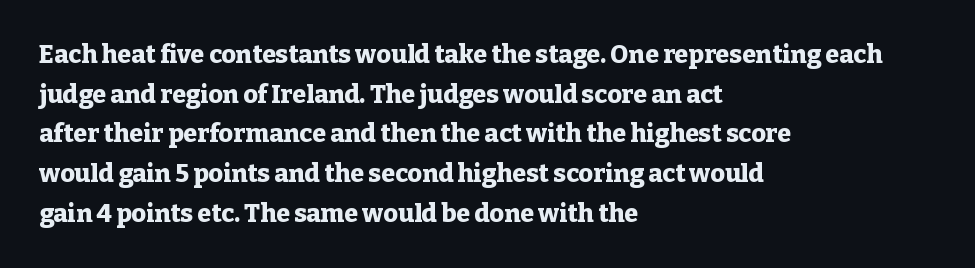
The words here are not underlined. Glyph-to-glyph distance matches everyday printed text. The rows are spaced the way most documents space them. The lettering holds an erect, upright posture throughout. Heavy-handed strokes throughout: this text is bold. Which margin do the lines hug? The left one — the right edge is uneven.
